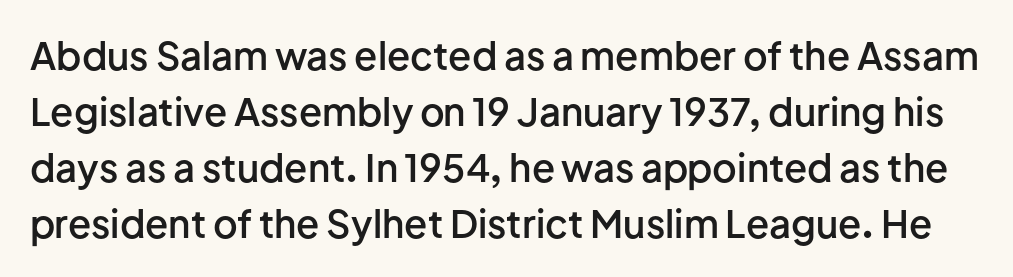
The face used here is a semibold: visibly heavier than regular, lighter than bold. A typesetter would call this proportional, since set widths differ per character. Nope, no serifs anywhere on these letters. Baseline-to-baseline distance is the conventional proportion of letter height.
